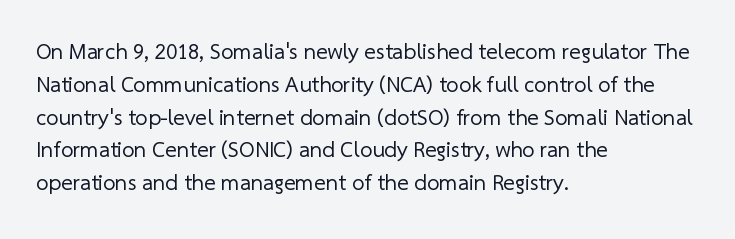
Q: Is the text bold? A: No.
Q: Is the text underlined? A: No.
Q: How is the paragraph aligned? A: Left-aligned.
Q: Is the spacing between letters normal or unusually wide? A: Normal.
Q: Is the spacing between lines tight, normal or loose? A: Normal.
